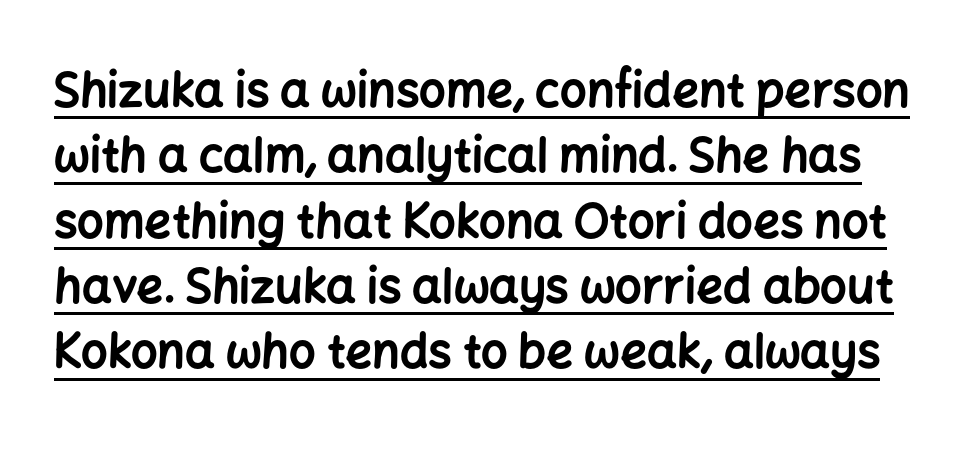
{"serif": "no", "italic": "no", "bold": "yes", "weight": "bold", "width": "normal", "stroke_contrast": "low", "x_height": "medium", "monospaced": "no", "underline": "yes", "line_spacing": "normal", "line_spacing_ratio": 1.39, "letter_spacing": "normal", "letter_spacing_em": 0.0, "glyph_px": 47}
